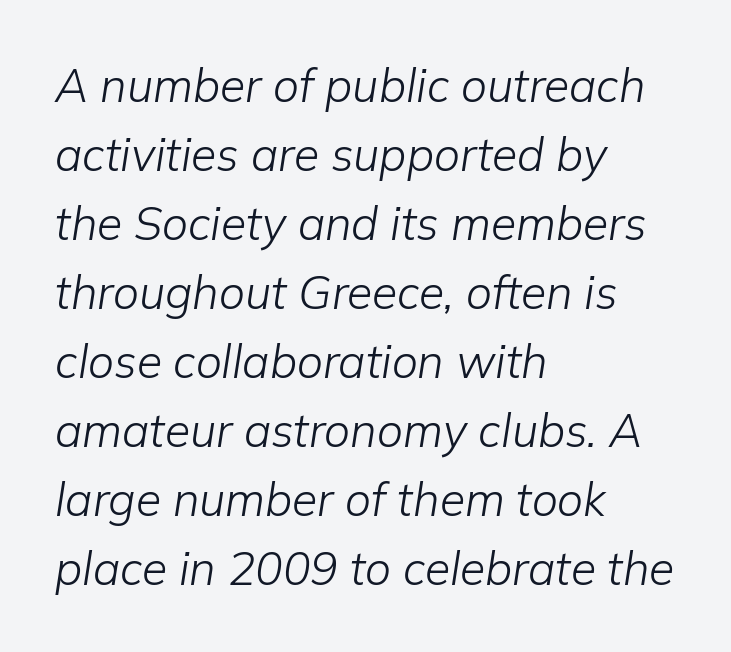
{"italic": "yes", "lean": "right", "slant_degrees": 9, "bold": "no", "weight": "light", "width": "normal", "stroke_contrast": "low", "x_height": "medium", "monospaced": "no", "underline": "no", "align": "left", "line_spacing": "normal", "line_spacing_ratio": 1.5, "letter_spacing": "normal", "letter_spacing_em": 0.0, "glyph_px": 46}
